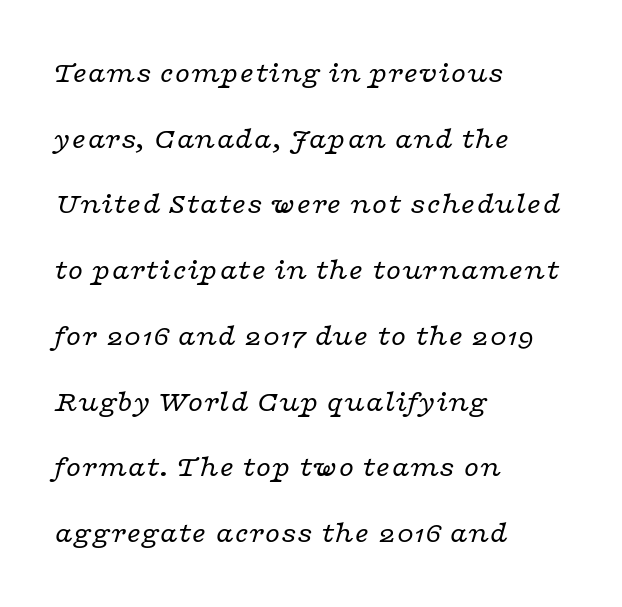
Q: Is the text bold? A: No.
Q: Is the text italic (slanted)? A: Yes, it leans right by about 16 degrees.
Q: Is the typeface a serif or a sans-serif typeface? A: Serif.
Q: Is the text underlined? A: No.
Q: How is the paragraph aligned? A: Left-aligned.
Q: Is the spacing between letters normal or unusually wide? A: Normal.
Q: Is the spacing between lines tight, normal or loose? A: Loose.
Q: Width (condensed, normal, or wide)? A: Wide.
Q: Stroke contrast? A: Low.
Q: x-height? A: Medium.
Q: Monospaced? A: No.
